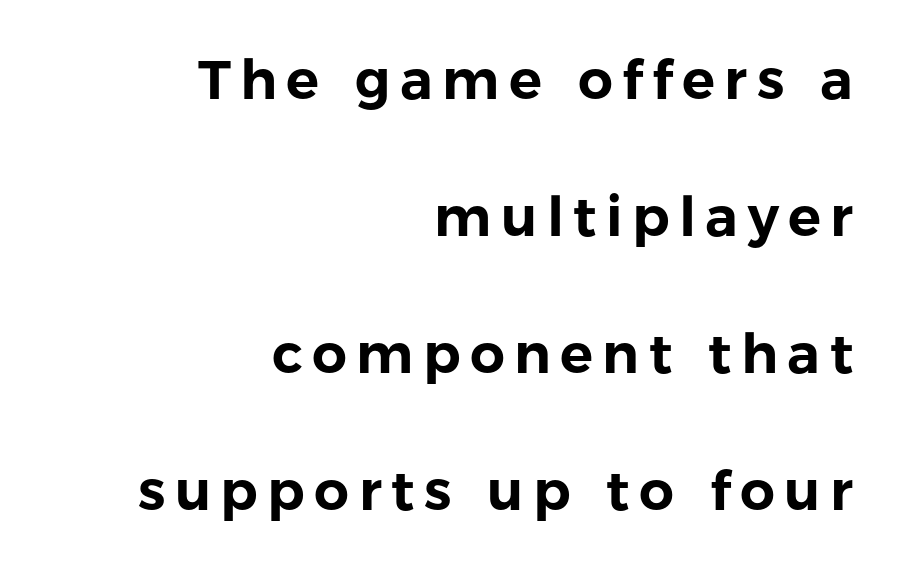
Q: Is the text italic (slanted)? A: No, it is upright.
Q: Is the typeface a serif or a sans-serif typeface? A: Sans-serif.
Q: Is the text underlined? A: No.
Q: How is the paragraph aligned? A: Right-aligned.
Q: Is the spacing between lines tight, normal or loose? A: Loose.
Q: Width (condensed, normal, or wide)? A: Normal.
Q: Stroke contrast? A: Low.
Q: x-height? A: Medium.
Q: Monospaced? A: No.
